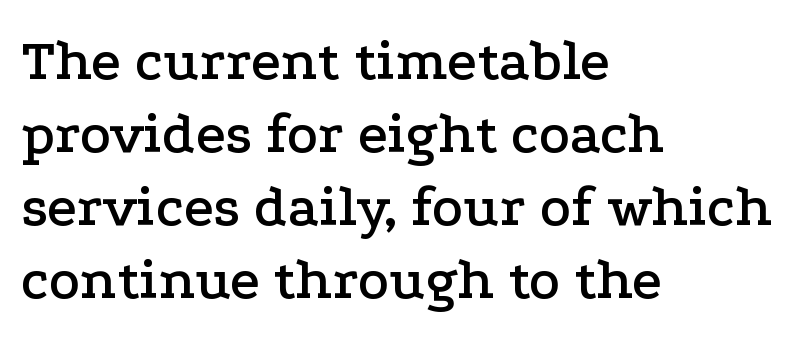
Q: Is the text italic (slanted)? A: No, it is upright.
Q: Is the typeface a serif or a sans-serif typeface? A: Serif.
Q: Is the text underlined? A: No.
Q: How is the paragraph aligned? A: Left-aligned.
Q: Is the spacing between letters normal or unusually wide? A: Normal.
Q: Is the spacing between lines tight, normal or loose? A: Normal.
Q: Width (condensed, normal, or wide)? A: Wide.
Q: Stroke contrast? A: Low.
Q: x-height? A: Medium.
Q: Monospaced? A: No.
